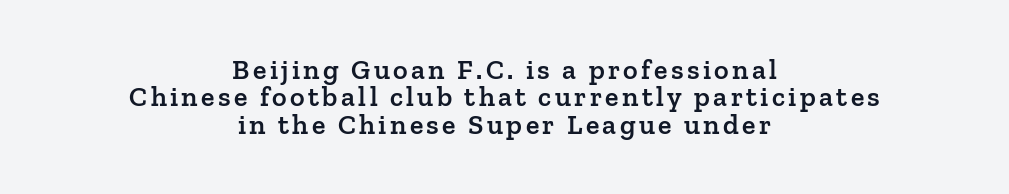
The image shows 28 px semibold serif type, upright; set centered, tight line spacing (0.98x), not underlined; low stroke contrast and a medium x-height.
